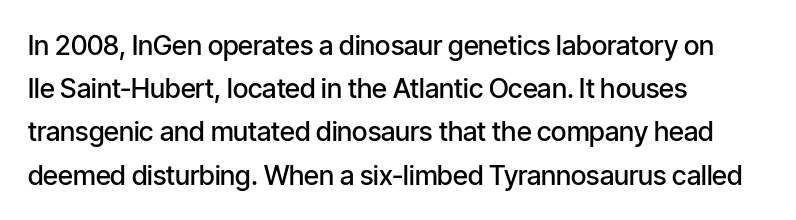
Letter spacing: default. The rendering uses a semibold face; strokes are thickened but not to full bold. Visually the block forms a straight wall on the left and a jagged coastline on the right. The foot of each line stays bare and open.
